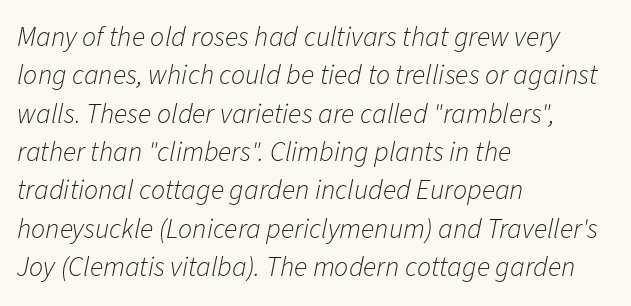
The image shows 28 px light type, italic (leaning right); set left-aligned, normal line spacing (1.37x), normal letter spacing, not underlined; low stroke contrast and a medium x-height.
